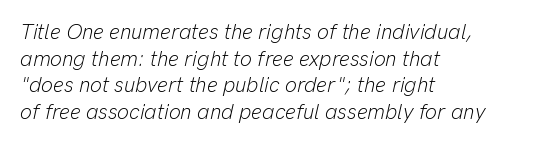
The image shows 21 px text type, italic (leaning right); set left-aligned, normal line spacing (1.27x), normal letter spacing, not underlined.
